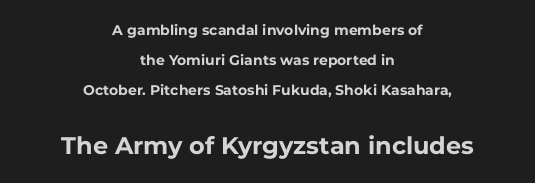
The letters stand upright; this is a roman face. Here the glyphs are tracked normally, forming tight word shapes. How heavy is the stroke? Heavy — this is a bold. Underline: absent. Loosely led — the rows are spread out.
